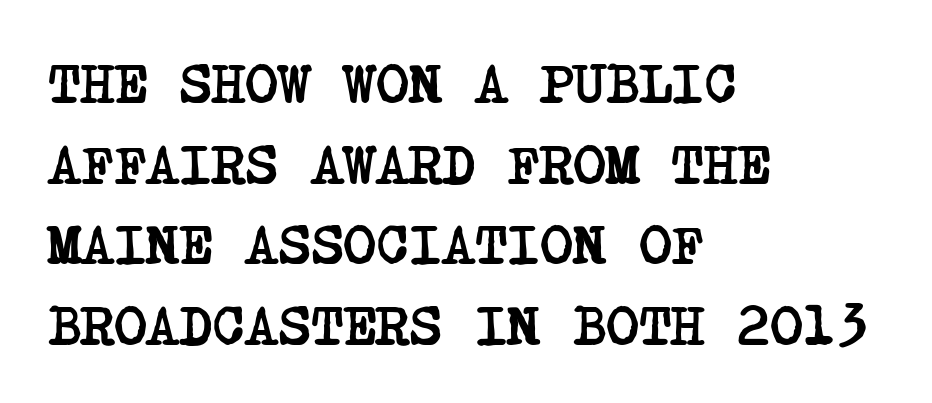
Short note: letters normally spaced. In terms of weight, the rendering is a true, heavy bold. Is there much room between lines? A standard amount, neither cramped nor airy. The typeface chosen for these lines features serifs. Compared with a centered layout, this one pins lines to the left instead.
